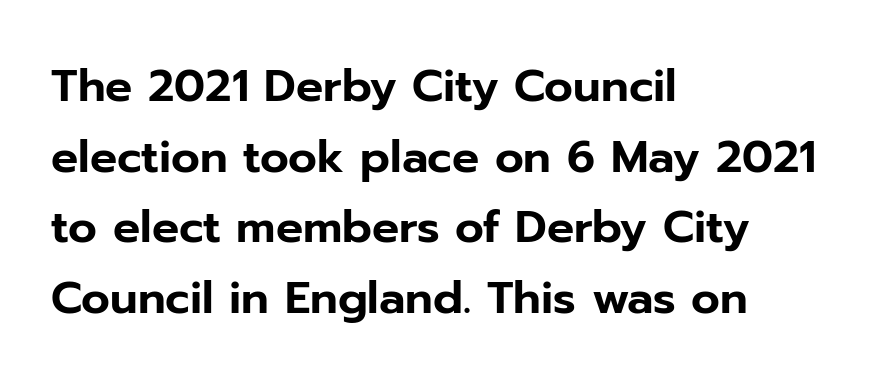
{"serif": "no", "italic": "no", "width": "normal", "stroke_contrast": "low", "x_height": "medium", "monospaced": "no", "underline": "no", "align": "left", "line_spacing": "normal", "line_spacing_ratio": 1.57, "letter_spacing": "normal", "letter_spacing_em": 0.0, "glyph_px": 45}
